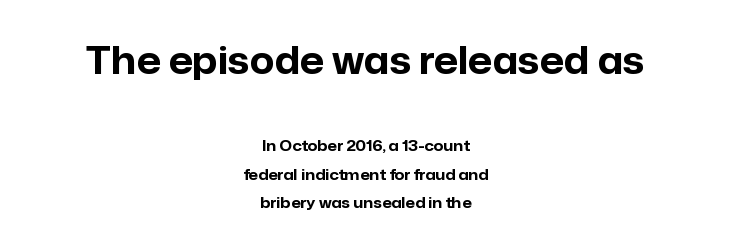
Italic? Not at all — the glyphs are vertical. Compare the two chunks: the upper has the greater cap height. Is this a fixed-width face? No — the glyphs have proportional, varying widths. Descenders hang freely into open space. The glyphs in this specimen are sans serif. Weight: bold.
